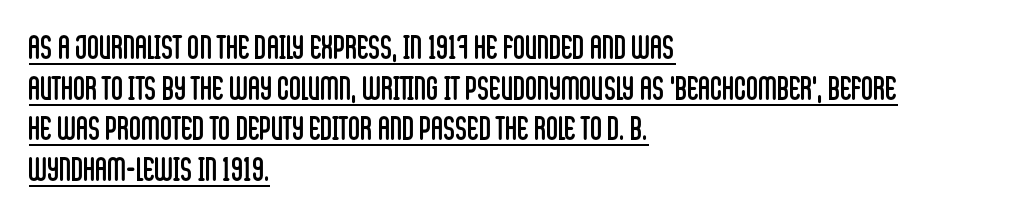
The image shows 33 px regular-weight, condensed sans-serif type, upright; set left-aligned, line spacing 1.23x, normal letter spacing, underlined; low stroke contrast and a large x-height.
